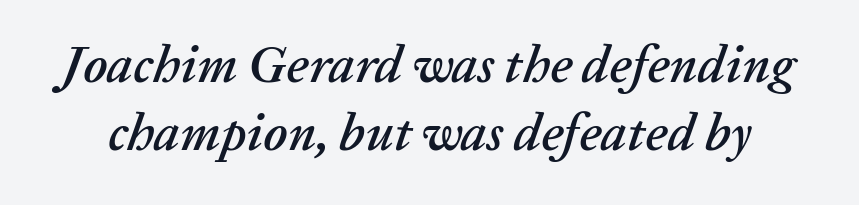
The image shows 52 px text type, italic (leaning right); set normal line spacing (1.3x), normal letter spacing, not underlined; low stroke contrast and a medium x-height.
